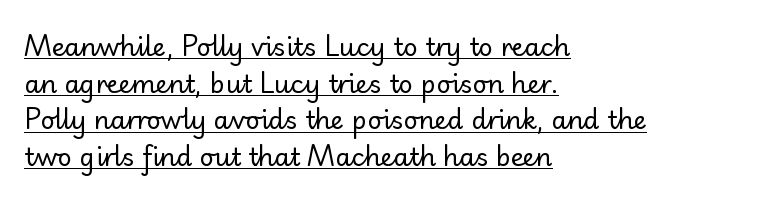
Q: Is the text bold? A: No.
Q: Is the text italic (slanted)? A: No, it is upright.
Q: Is the text underlined? A: Yes.
Q: How is the paragraph aligned? A: Left-aligned.
Q: Is the spacing between letters normal or unusually wide? A: Normal.
Q: Is the spacing between lines tight, normal or loose? A: Normal.
